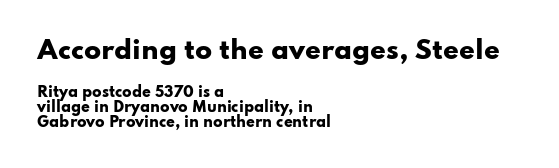
Q: Is the text bold? A: Yes.
Q: Is the text italic (slanted)? A: No, it is upright.
Q: Is the text underlined? A: No.
Q: How is the paragraph aligned? A: Left-aligned.
Q: Is the spacing between letters normal or unusually wide? A: Normal.
Q: Is the spacing between lines tight, normal or loose? A: Tight.
Q: Which block of text is set in a larger size, the first (top) or the second (bottom)? A: The first (top) one.
